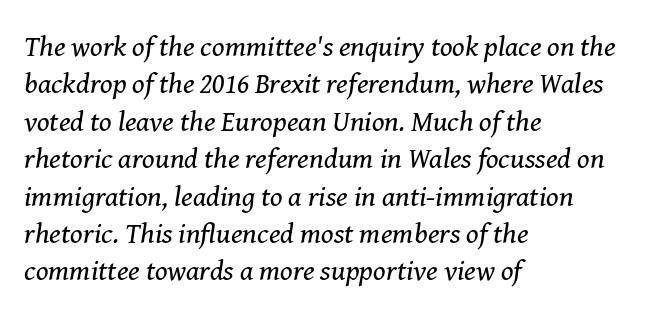
Q: Is the text bold? A: No.
Q: Is the text italic (slanted)? A: Yes, it leans right by about 8 degrees.
Q: Is the typeface a serif or a sans-serif typeface? A: Serif.
Q: Is the text underlined? A: No.
Q: How is the paragraph aligned? A: Left-aligned.
Q: Is the spacing between letters normal or unusually wide? A: Normal.
Q: Is the spacing between lines tight, normal or loose? A: Normal.
Q: Width (condensed, normal, or wide)? A: Normal.
Q: Stroke contrast? A: Medium.
Q: x-height? A: Medium.
Q: Monospaced? A: No.
